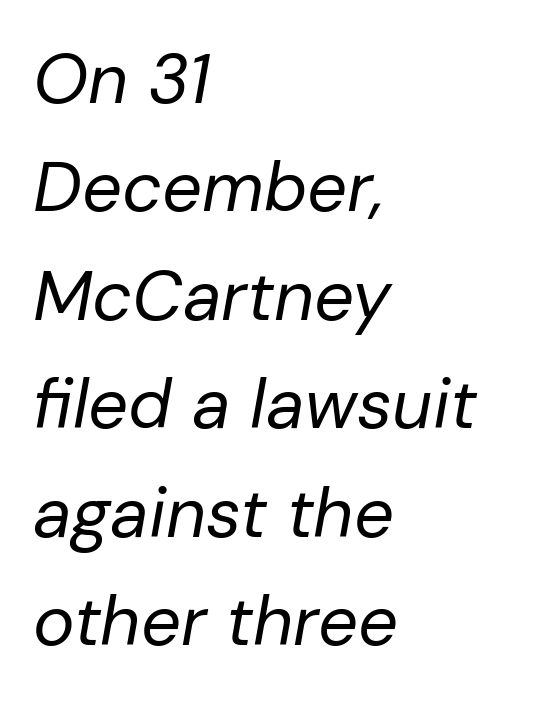
The image shows 70 px regular-weight type, italic (leaning right); set left-aligned, normal line spacing (1.55x), normal letter spacing, not underlined; low stroke contrast and a medium x-height.
